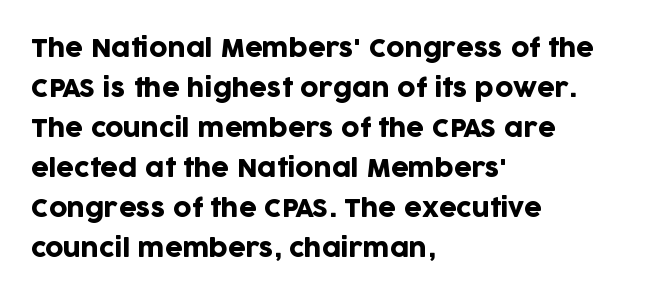
The lines are quadded left. Italic? Not at all — the glyphs are vertical. Interline gaps are of average width in this sample. Each row of text sits above clean, open space. These lines keep a tight, regular rhythm from letter to letter.
